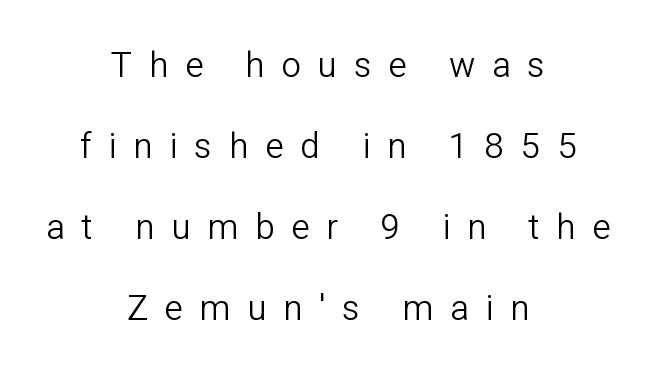
Q: Is the text bold? A: No.
Q: Is the text italic (slanted)? A: No, it is upright.
Q: Is the typeface a serif or a sans-serif typeface? A: Sans-serif.
Q: Is the text underlined? A: No.
Q: How is the paragraph aligned? A: Centered.
Q: Is the spacing between letters normal or unusually wide? A: Unusually wide.
Q: Is the spacing between lines tight, normal or loose? A: Loose.
Q: Width (condensed, normal, or wide)? A: Normal.
Q: Stroke contrast? A: Low.
Q: x-height? A: Medium.
Q: Monospaced? A: No.
